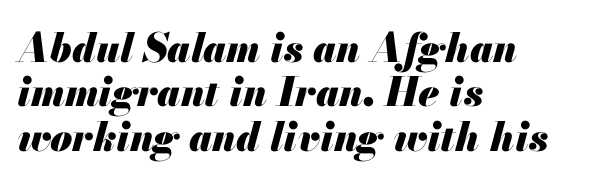
Descenders are the only things crossing below the line. Default kerning and tracking; the words read as compact shapes. Emphasis by weight is at full strength: bold. A typesetter would call this leading minimal, almost set solid. The font's italic variant was chosen for this text.
